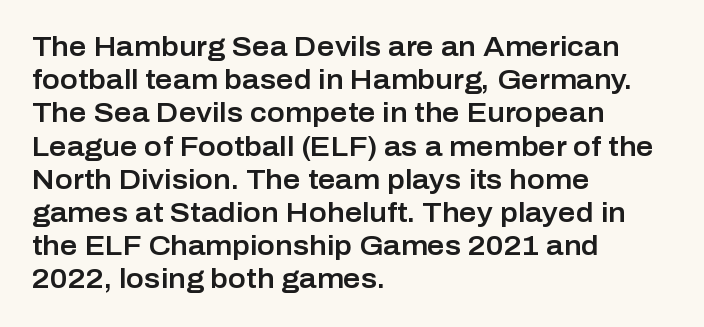
Every row of glyphs begins at an identical x-position on the left. These lines were composed using upright roman letters. Standard letterfit; no display-style spreading of the glyphs. The glyphs are unaccompanied by any horizontal stroke below them.
